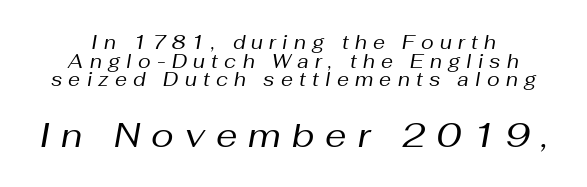
A typesetter would mark this as italic. Small over large — that's the arrangement of the two blocks here. Here the glyphs are tracked loosely, breaking word shapes into spaced letters. In terms of leading, this rendering errs on the cramped side.
